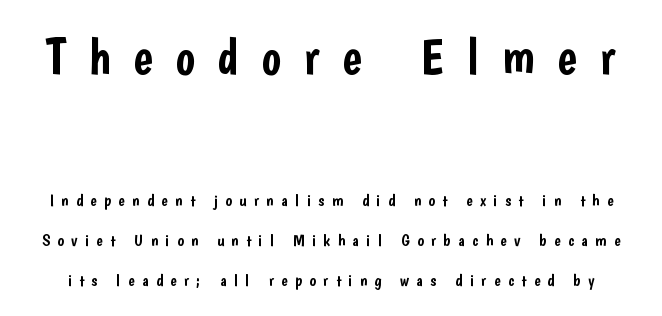
{"serif": "no", "italic": "no", "width": "condensed", "stroke_contrast": "low", "x_height": "medium", "monospaced": "no", "underline": "no", "line_spacing": "loose", "line_spacing_ratio": 2.37, "letter_spacing": "wide", "letter_spacing_em": 0.44, "larger_block": "first", "size_ratio": 3.06, "glyph_px": 52}
